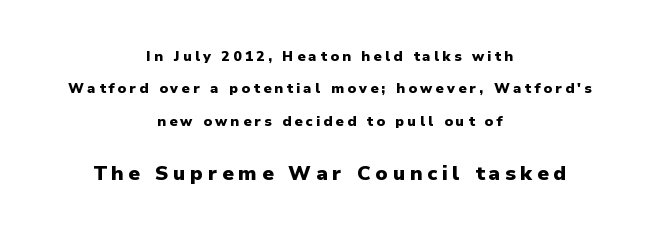
The rendering enlarges the type as you move from the upper chunk to the lower. The glyphs are unaccompanied by any horizontal stroke below them. Compared with typical paragraphs, the rows here are farther apart. Students, this is bold: see how much ink each stroke carries. Leftover space on each line is divided equally before and after the words.
